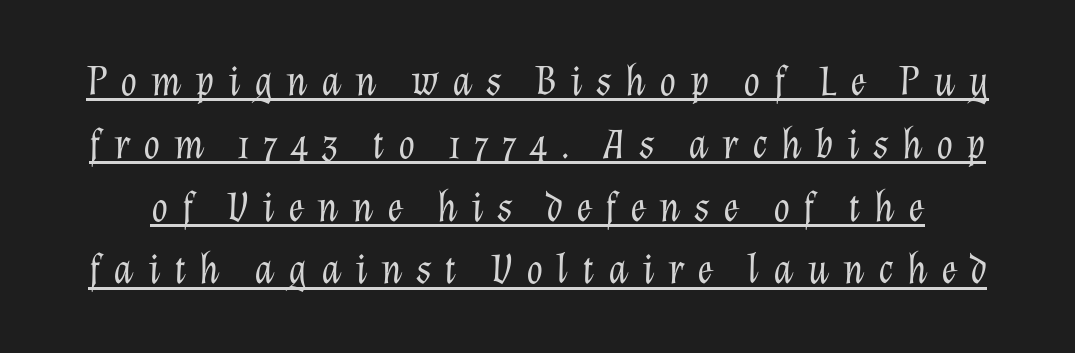
A quiet, ordinary-to-light weight characterises the typeface. Slanted lettering throughout. Words appear elongated and porous because spacing is wide. Interline gaps are of average width in this sample. Underlining? Definitely there. Is this a fixed-width face? No — the glyphs have proportional, varying widths.
